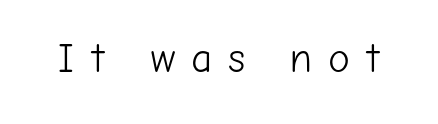
{"serif": "no", "italic": "no", "bold": "no", "weight": "light", "width": "normal", "stroke_contrast": "low", "x_height": "medium", "monospaced": "no", "underline": "no", "letter_spacing": "wide", "letter_spacing_em": 0.38, "glyph_px": 41}
